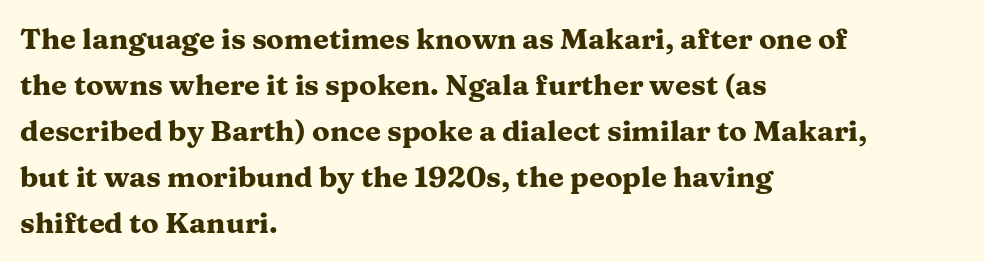
Q: Is the text bold? A: Yes.
Q: Is the text italic (slanted)? A: No, it is upright.
Q: Is the typeface a serif or a sans-serif typeface? A: Serif.
Q: Is the text underlined? A: No.
Q: How is the paragraph aligned? A: Left-aligned.
Q: Is the spacing between letters normal or unusually wide? A: Normal.
Q: Is the spacing between lines tight, normal or loose? A: Normal.
Q: Width (condensed, normal, or wide)? A: Wide.
Q: Stroke contrast? A: Medium.
Q: x-height? A: Medium.
Q: Monospaced? A: No.
